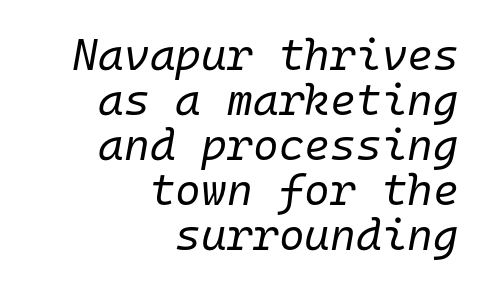
Q: Is the text bold? A: No.
Q: Is the text italic (slanted)? A: Yes, it leans right by about 10 degrees.
Q: Is the text underlined? A: No.
Q: How is the paragraph aligned? A: Right-aligned.
Q: Is the spacing between letters normal or unusually wide? A: Normal.
Q: Is the spacing between lines tight, normal or loose? A: Tight.
Q: Width (condensed, normal, or wide)? A: Normal.
Q: Stroke contrast? A: Low.
Q: x-height? A: Medium.
Q: Monospaced? A: Yes.
